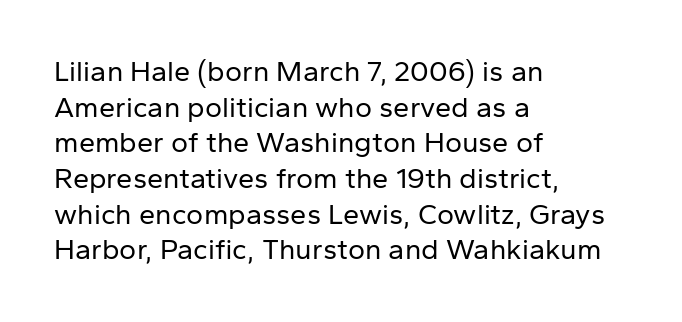
{"serif": "no", "italic": "no", "bold": "no", "weight": "regular", "width": "normal", "stroke_contrast": "low", "x_height": "medium", "monospaced": "no", "underline": "no", "align": "left", "line_spacing_ratio": 1.23, "letter_spacing": "normal", "letter_spacing_em": 0.0, "glyph_px": 29}
